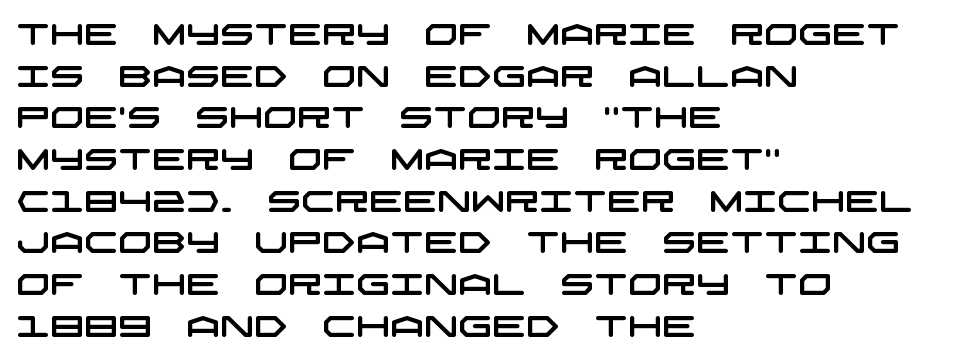
{"serif": "no", "width": "wide", "stroke_contrast": "low", "x_height": "large", "underline": "no", "align": "left", "line_spacing": "normal", "line_spacing_ratio": 1.39, "letter_spacing": "normal", "letter_spacing_em": 0.0, "glyph_px": 30}
